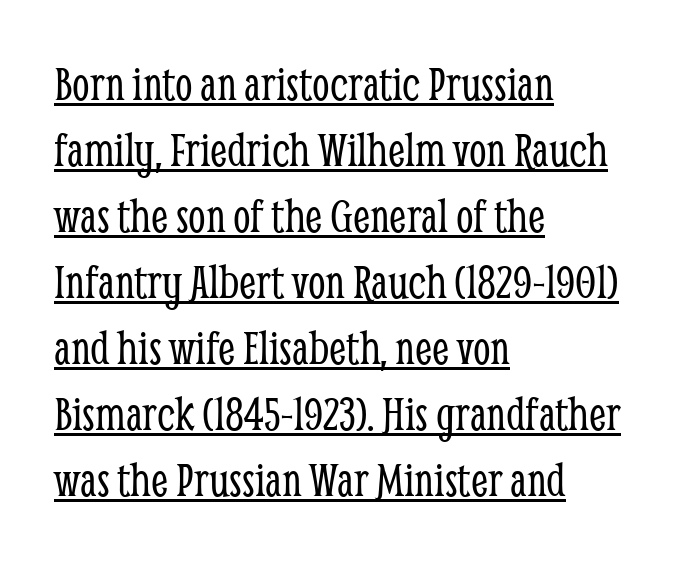
{"serif": "yes", "italic": "no", "bold": "no", "weight": "light", "width": "condensed", "stroke_contrast": "low", "x_height": "medium", "monospaced": "no", "underline": "yes", "align": "left", "line_spacing": "normal", "line_spacing_ratio": 1.32, "letter_spacing": "normal", "letter_spacing_em": 0.0, "glyph_px": 50}
